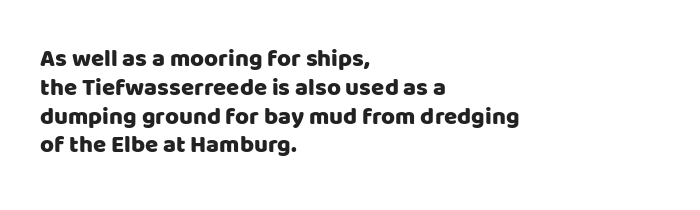
{"italic": "no", "underline": "no", "align": "left", "line_spacing_ratio": 1.2, "letter_spacing": "normal", "letter_spacing_em": 0.0, "glyph_px": 24}
